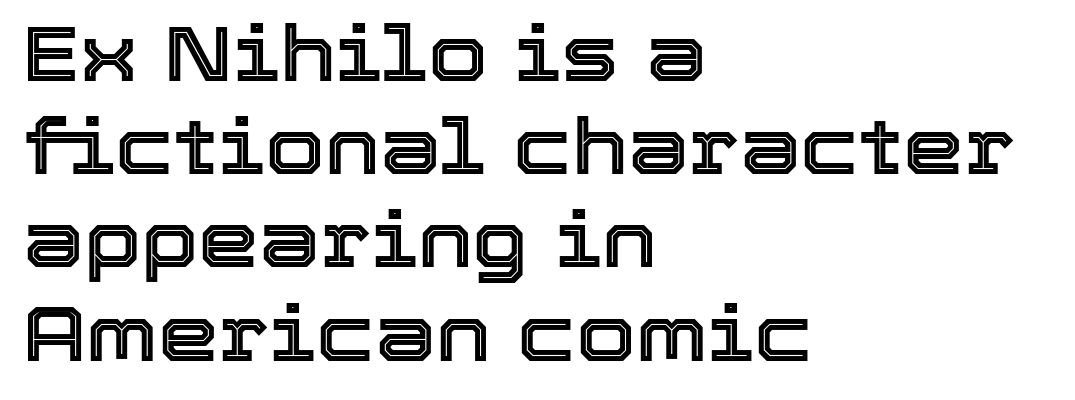
The image shows 77 px text type, upright; set left-aligned, line spacing 1.21x, normal letter spacing, not underlined; a medium x-height.
